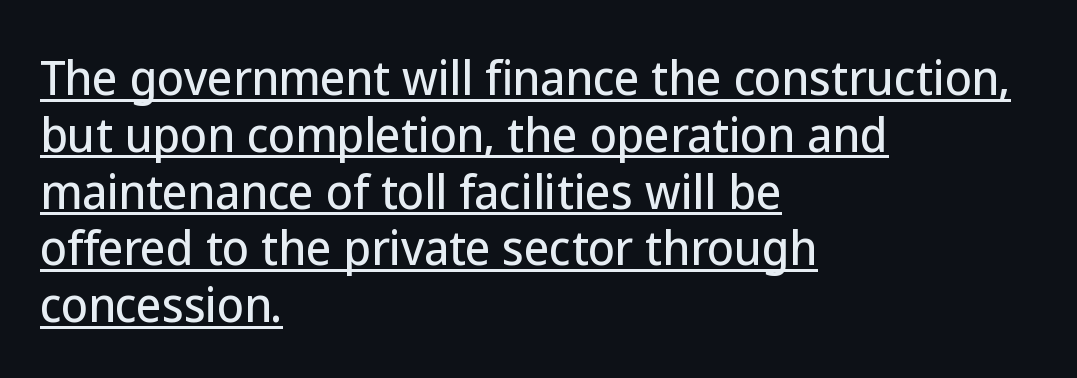
The image shows 44 px sans-serif type, upright; set left-aligned, normal line spacing (1.29x), normal letter spacing, underlined; low stroke contrast and a medium x-height.
